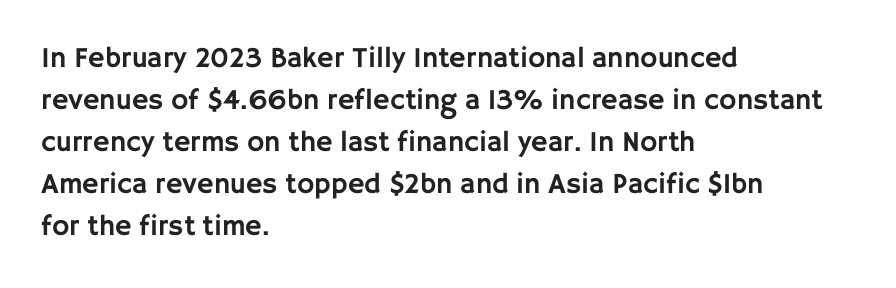
{"serif": "no", "italic": "no", "width": "normal", "stroke_contrast": "low", "x_height": "large", "monospaced": "no", "underline": "no", "align": "left", "line_spacing": "normal", "line_spacing_ratio": 1.45, "letter_spacing": "normal", "letter_spacing_em": 0.0, "glyph_px": 29}
